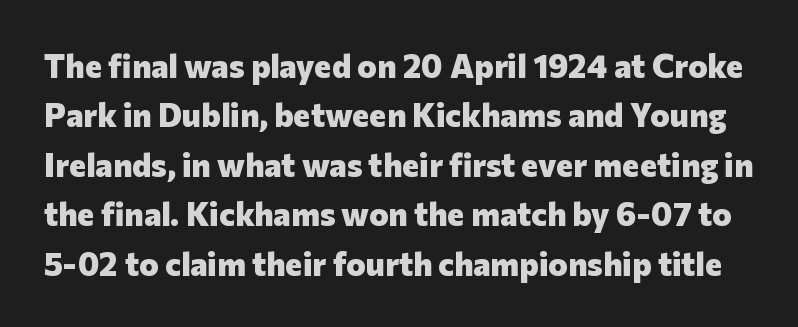
The image shows 33 px heavy sans-serif type, upright; set normal line spacing (1.5x), normal letter spacing, not underlined; low stroke contrast and a medium x-height.
